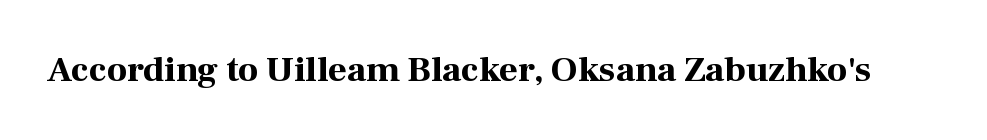
{"serif": "yes", "italic": "no", "bold": "yes", "weight": "bold", "width": "normal", "stroke_contrast": "high", "x_height": "medium", "monospaced": "no", "underline": "no", "letter_spacing": "normal", "letter_spacing_em": 0.0, "glyph_px": 36}
